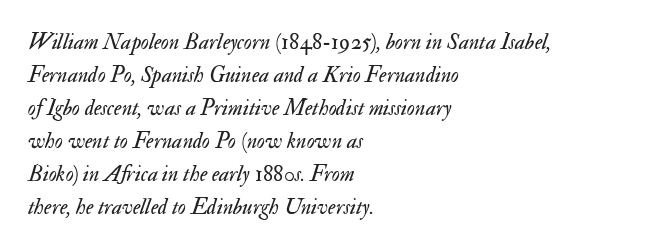
{"italic": "yes", "lean": "right", "slant_degrees": 17, "bold": "no", "underline": "no", "align": "left", "line_spacing": "normal", "line_spacing_ratio": 1.5, "letter_spacing": "normal", "letter_spacing_em": 0.0, "glyph_px": 22}
